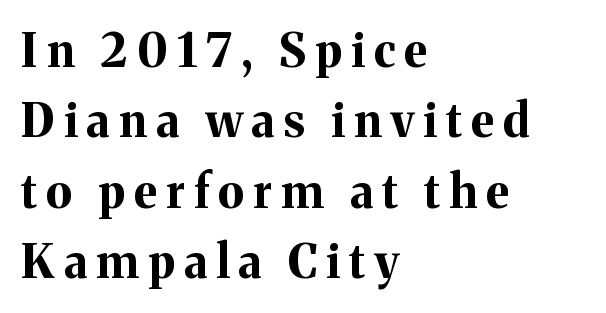
The image shows 46 px bold serif type, upright; set left-aligned, normal line spacing (1.53x), unusually wide letter spacing (+0.2 em), not underlined; medium stroke contrast and a medium x-height.
